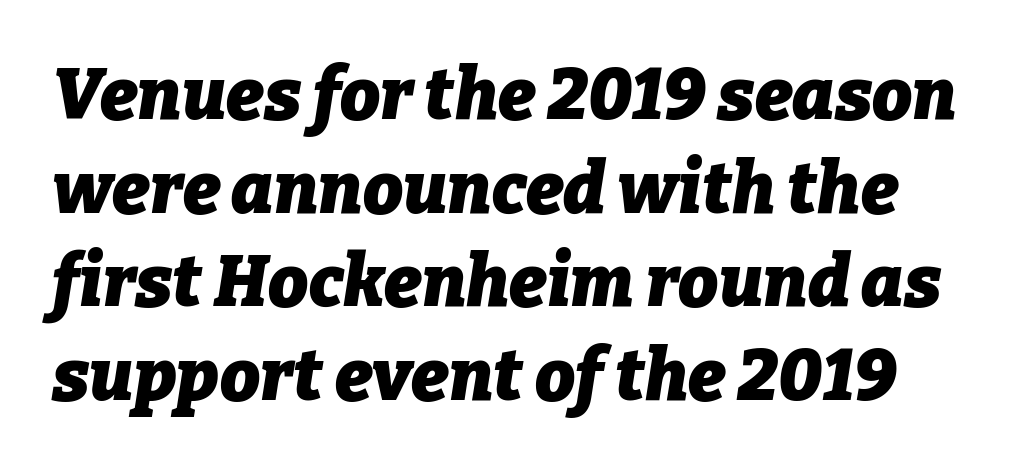
The passage shown has conventional tracking throughout. Heavy-handed strokes throughout: this text is bold. The passage shown is typed in a proportional face where columns would drift. Students, observe: this is what conventionally led text looks like. Slanted lettering throughout.
